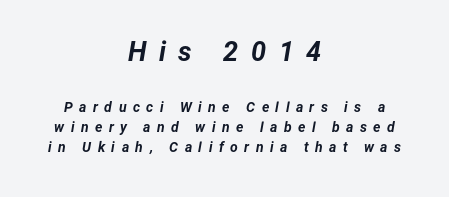
Q: Is the text bold? A: Yes.
Q: Is the text italic (slanted)? A: Yes, it leans right by about 12 degrees.
Q: Is the text underlined? A: No.
Q: How is the paragraph aligned? A: Centered.
Q: Is the spacing between letters normal or unusually wide? A: Unusually wide.
Q: Is the spacing between lines tight, normal or loose? A: Normal.
Q: Which block of text is set in a larger size, the first (top) or the second (bottom)? A: The first (top) one.
